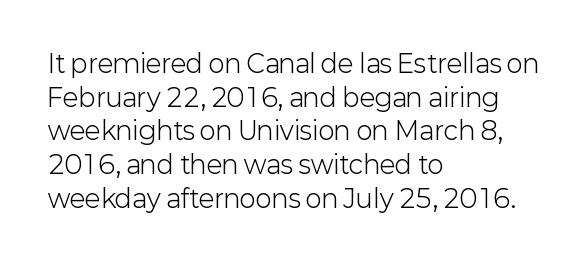
Q: Is the text bold? A: No.
Q: Is the text italic (slanted)? A: No, it is upright.
Q: Is the text underlined? A: No.
Q: How is the paragraph aligned? A: Left-aligned.
Q: Is the spacing between letters normal or unusually wide? A: Normal.
Q: Is the spacing between lines tight, normal or loose? A: Normal.
